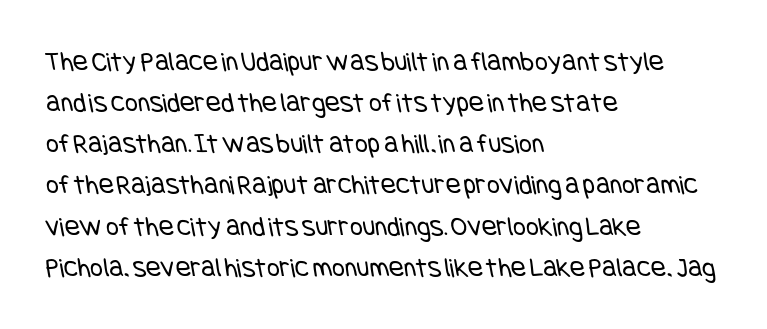
Letter spacing: default. No heavy texture on the line: the type isn't bold. What's the leading like? Ordinary, nothing unusual. Is the block centered? No — it sits flush against the left margin.
